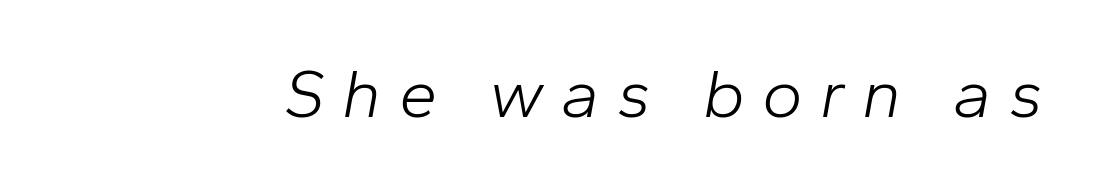
The image shows 69 px light type, italic (leaning right); set unusually wide letter spacing (+0.25 em), not underlined; low stroke contrast and a medium x-height.
